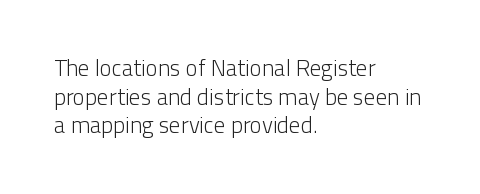
Q: Is the text bold? A: No.
Q: Is the text italic (slanted)? A: No, it is upright.
Q: Is the text underlined? A: No.
Q: How is the paragraph aligned? A: Left-aligned.
Q: Is the spacing between letters normal or unusually wide? A: Normal.
Q: Is the spacing between lines tight, normal or loose? A: Normal.
